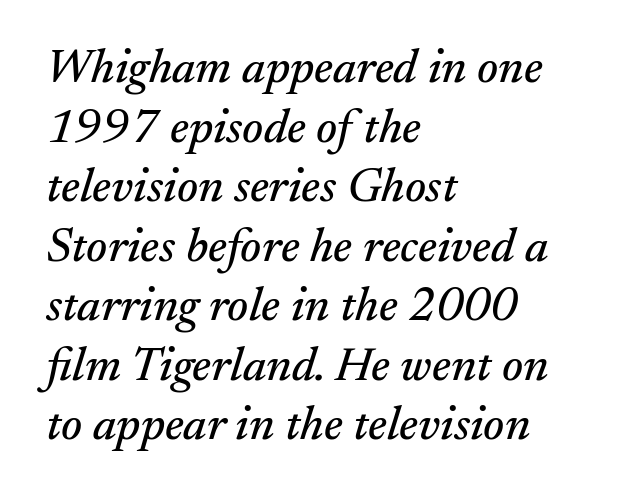
Looking at the ascenders, they clearly lean. The passage shown is typed in a proportional face where columns would drift. This rendering leaves character spacing at its baseline value. A bare baseline throughout the passage.
